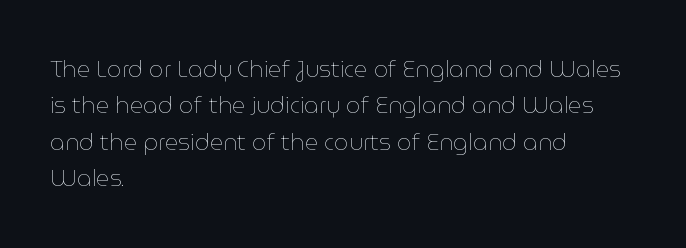
Q: Is the text bold? A: No.
Q: Is the text italic (slanted)? A: No, it is upright.
Q: Is the text underlined? A: No.
Q: How is the paragraph aligned? A: Left-aligned.
Q: Is the spacing between letters normal or unusually wide? A: Normal.
Q: Is the spacing between lines tight, normal or loose? A: Normal.
